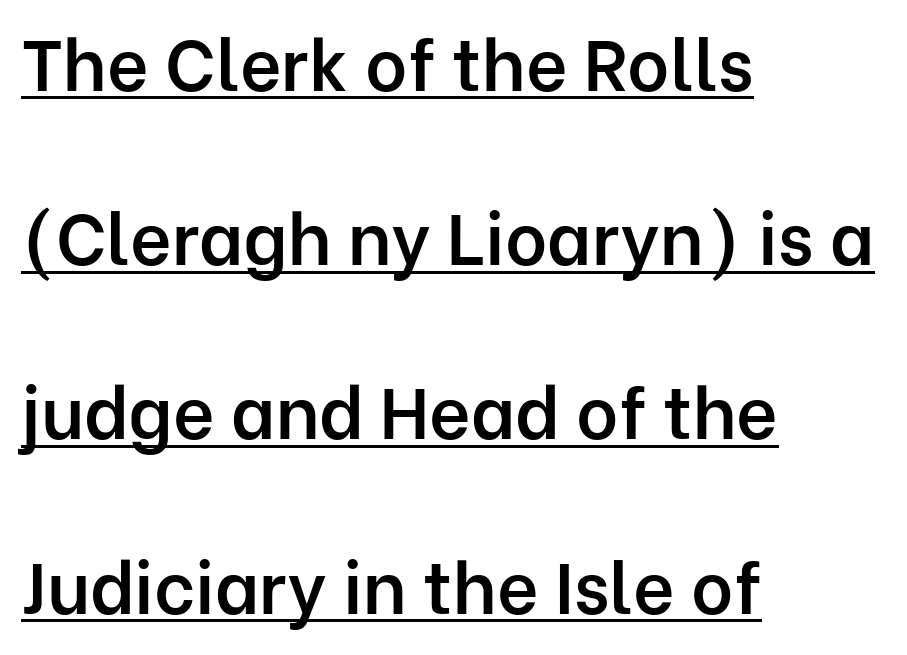
The image shows 72 px semibold sans-serif type, upright; set left-aligned, loose line spacing (2.42x), normal letter spacing, underlined; low stroke contrast and a medium x-height.
